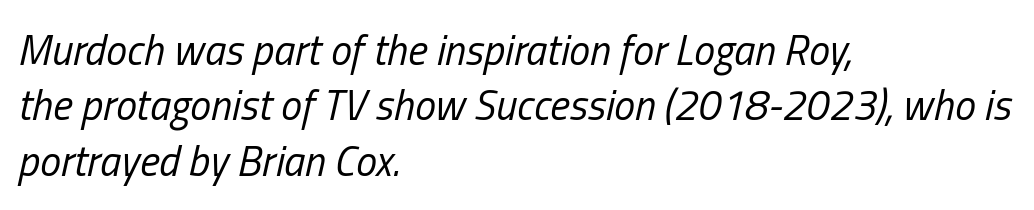
The passage is arranged the way most books set body copy — flush left. Italic? Definitely — the glyphs are oblique. The line-height multiplier appears to be the usual default. Check the space under the baseline: it is left empty. Character widths vary here, with narrow letters taking less room than wide ones.
